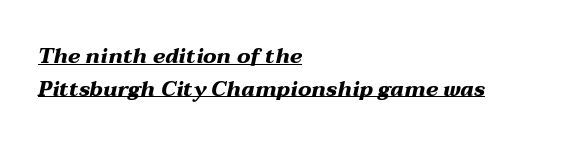
The image shows 21 px bold type, italic (leaning right); set left-aligned, normal line spacing (1.55x), normal letter spacing, underlined.
